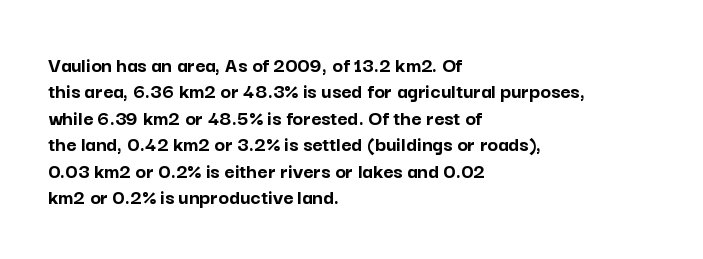
Stroke thickness is high; the sample reads as a true bold. Underline: absent. The horizontal fit of the characters is conventional and even. Do the letters lean? They stand straight. Horizontal alignment here is leftward, the default for most running prose.
